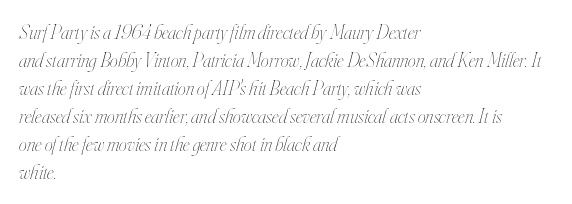
Q: Is the text bold? A: No.
Q: Is the text italic (slanted)? A: Yes, it leans right by about 16 degrees.
Q: Is the text underlined? A: No.
Q: How is the paragraph aligned? A: Left-aligned.
Q: Is the spacing between letters normal or unusually wide? A: Normal.
Q: Is the spacing between lines tight, normal or loose? A: Normal.
